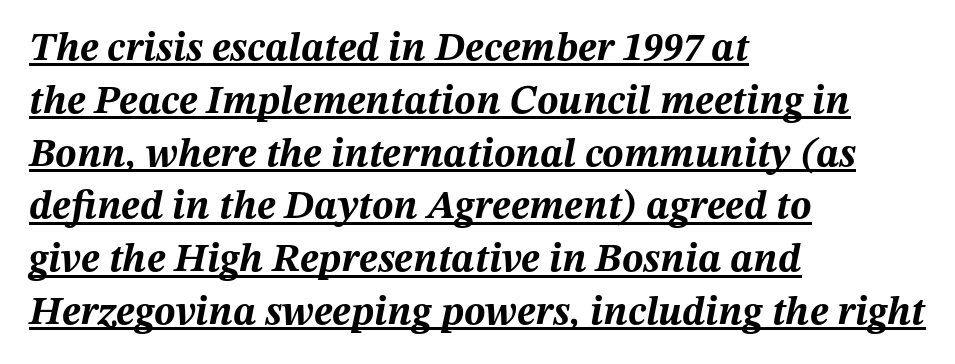
The image shows 40 px bold type, italic (leaning right); set left-aligned, normal line spacing (1.32x), normal letter spacing, underlined; medium stroke contrast and a medium x-height.
